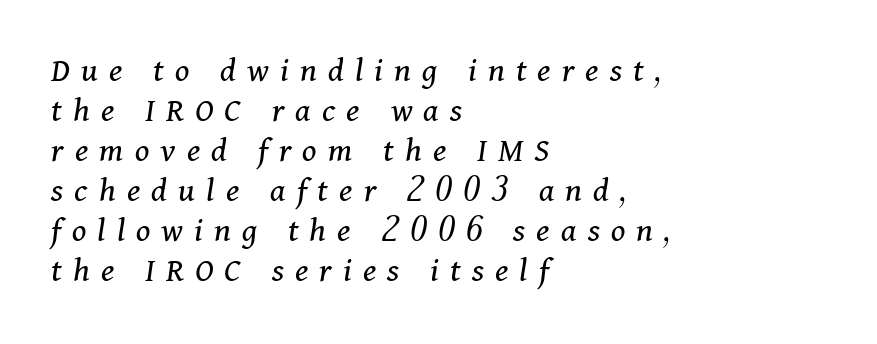
{"serif": "yes", "italic": "yes", "lean": "right", "slant_degrees": 11, "bold": "no", "weight": "regular", "width": "normal", "stroke_contrast": "medium", "x_height": "medium", "monospaced": "no", "underline": "no", "align": "left", "line_spacing": "tight", "line_spacing_ratio": 1.11, "letter_spacing": "wide", "letter_spacing_em": 0.31, "glyph_px": 36}
